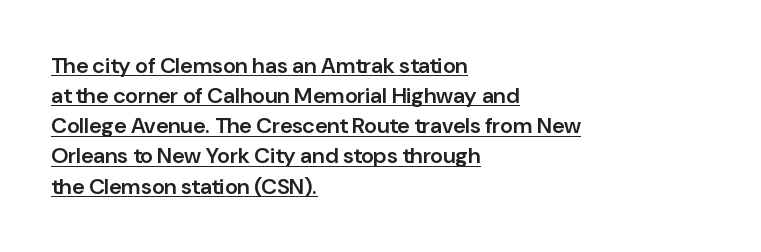
The image shows 22 px text type, upright; set left-aligned, normal line spacing (1.37x), normal letter spacing, underlined.
